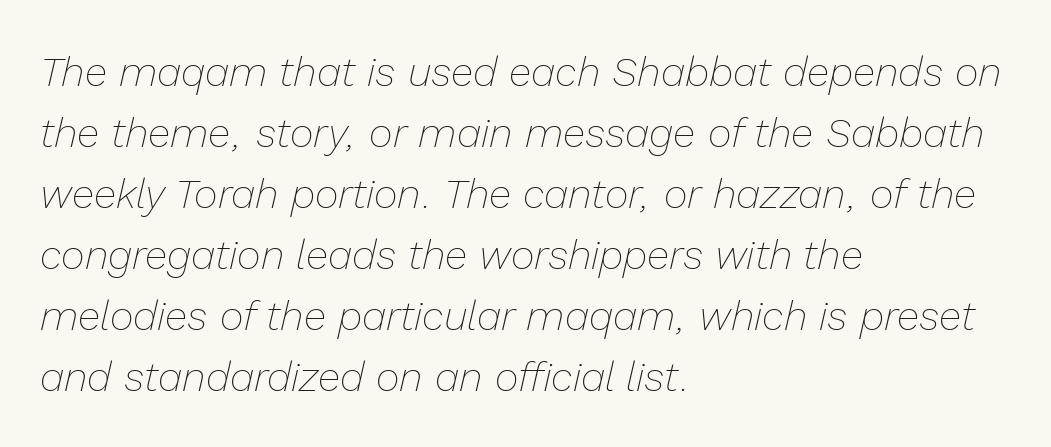
The image shows 41 px thin type, italic (leaning right); set left-aligned, normal line spacing (1.49x), normal letter spacing, not underlined; low stroke contrast and a medium x-height.
